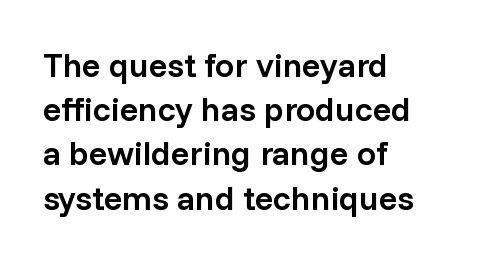
The image shows 34 px semibold sans-serif type, upright; set left-aligned, normal line spacing (1.3x), normal letter spacing, not underlined; low stroke contrast and a medium x-height.
